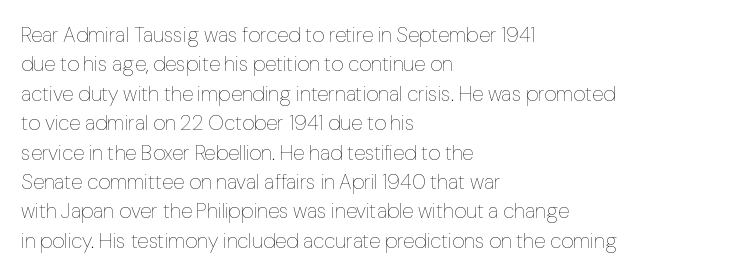
A clean baseline with only descenders dipping below it. If you drew a line through each stem, it would be perfectly vertical. Honestly, the row spacing looks completely unremarkable. Is this a heavy cut? Hardly; it is regular or lighter.
